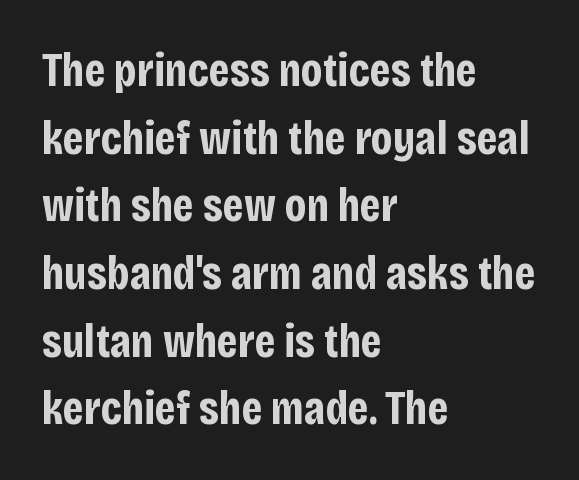
The image shows 47 px bold, condensed sans-serif type, upright; set left-aligned, normal line spacing (1.44x), normal letter spacing, not underlined; low stroke contrast and a large x-height.
